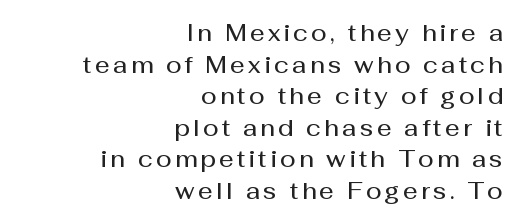
The image shows 23 px text type, upright; set right-aligned, normal line spacing (1.37x), not underlined.
